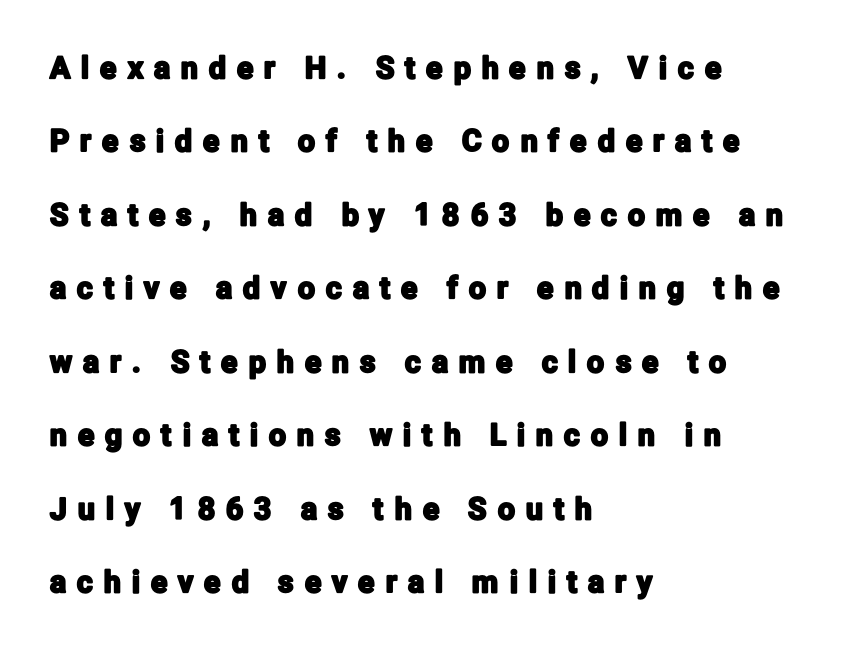
Q: Is the text italic (slanted)? A: No, it is upright.
Q: Is the typeface a serif or a sans-serif typeface? A: Sans-serif.
Q: Is the text underlined? A: No.
Q: How is the paragraph aligned? A: Left-aligned.
Q: Is the spacing between letters normal or unusually wide? A: Unusually wide.
Q: Is the spacing between lines tight, normal or loose? A: Loose.
Q: Width (condensed, normal, or wide)? A: Condensed.
Q: Stroke contrast? A: Low.
Q: x-height? A: Medium.
Q: Monospaced? A: No.
